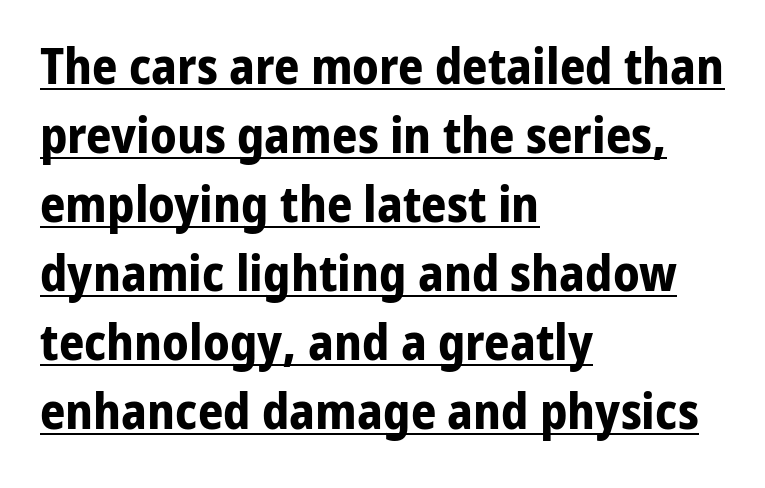
The image shows 50 px bold sans-serif type, upright; set left-aligned, normal line spacing (1.38x), normal letter spacing, underlined; low stroke contrast and a medium x-height.
